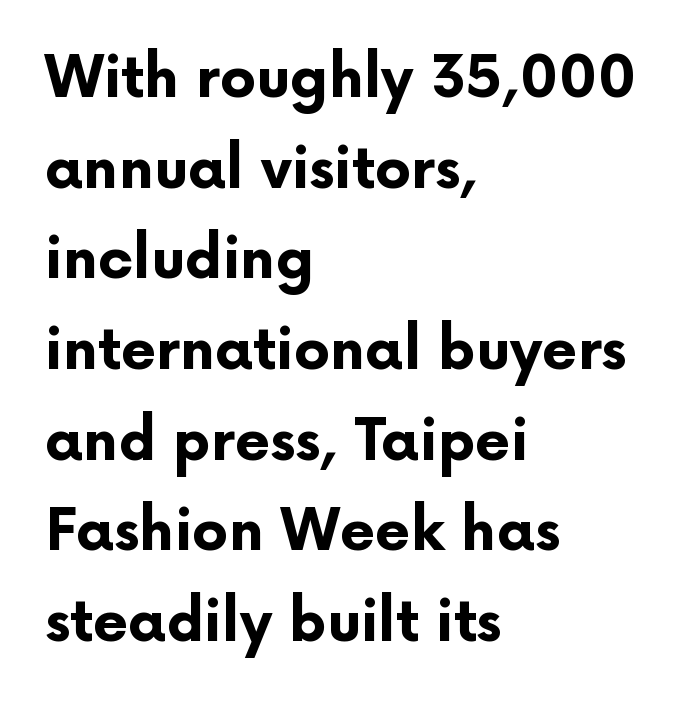
Q: Is the text bold? A: Yes.
Q: Is the text italic (slanted)? A: No, it is upright.
Q: Is the typeface a serif or a sans-serif typeface? A: Sans-serif.
Q: Is the text underlined? A: No.
Q: How is the paragraph aligned? A: Left-aligned.
Q: Is the spacing between letters normal or unusually wide? A: Normal.
Q: Is the spacing between lines tight, normal or loose? A: Normal.
Q: Width (condensed, normal, or wide)? A: Normal.
Q: Stroke contrast? A: Low.
Q: x-height? A: Medium.
Q: Monospaced? A: No.
